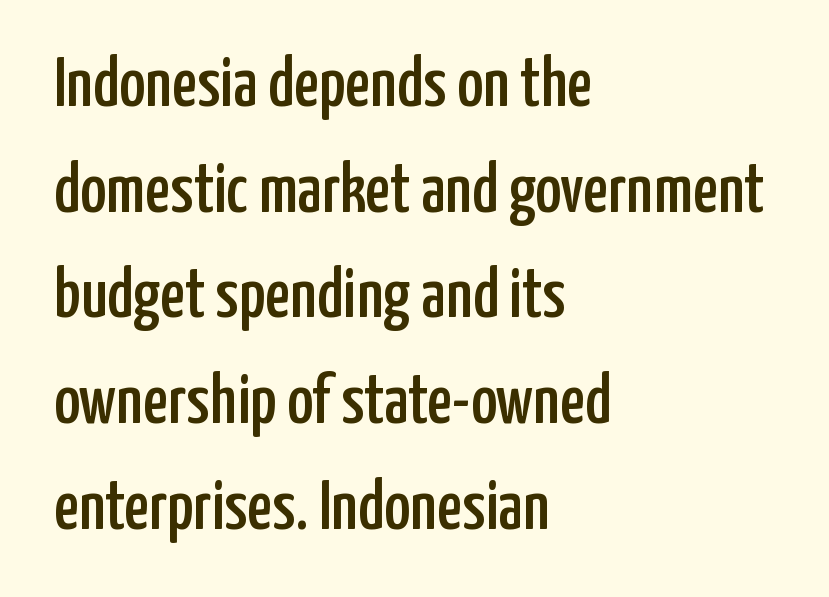
{"serif": "no", "italic": "no", "width": "condensed", "stroke_contrast": "low", "x_height": "medium", "monospaced": "no", "underline": "no", "align": "left", "line_spacing": "normal", "line_spacing_ratio": 1.51, "letter_spacing": "normal", "letter_spacing_em": 0.0, "glyph_px": 70}
